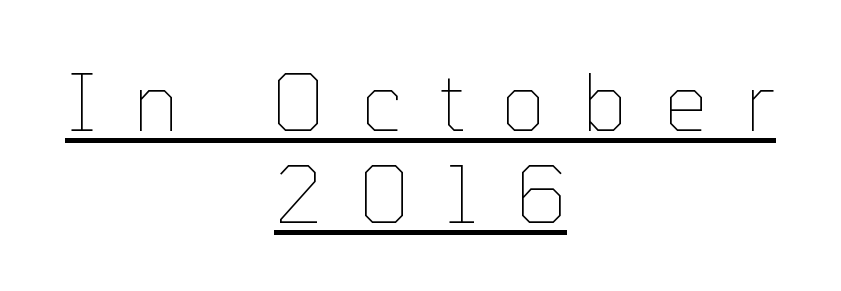
{"italic": "no", "bold": "no", "weight": "thin", "width": "normal", "stroke_contrast": "low", "x_height": "medium", "monospaced": "no", "underline": "yes", "align": "center", "line_spacing_ratio": 1.16, "letter_spacing": "wide", "letter_spacing_em": 0.46, "glyph_px": 79}
